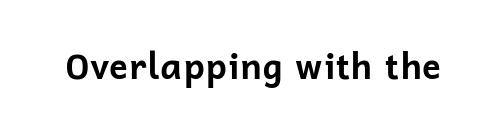
Tall strokes in this sample are plumb rather than angled. Varying glyph widths throughout — classic text-font behaviour. Default kerning and tracking; the words read as compact shapes. Its strokes are broad and dark, the hallmark of bold type. Quick note: underline off.
